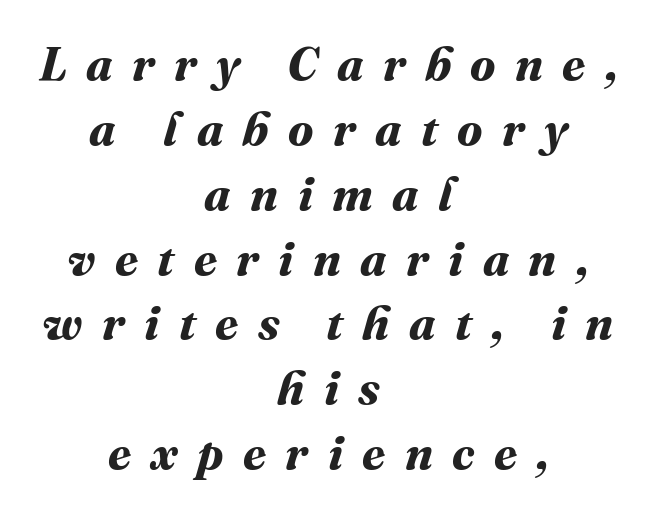
The image shows 47 px bold type; set centered, normal line spacing (1.38x), unusually wide letter spacing (+0.41 em), not underlined; medium stroke contrast and a medium x-height.
